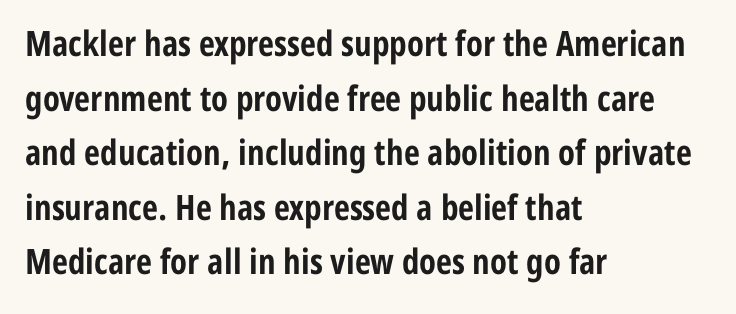
Words float on clear page, feet unadorned. These lines are composed in type without serifs. Students, note that the glyphs here touch the page at normal intervals. Vertically, the passage feels balanced, rows spaced as you'd expect. Quick note: not italic, upright. Horizontally, the lines are justified to the leading edge only.
